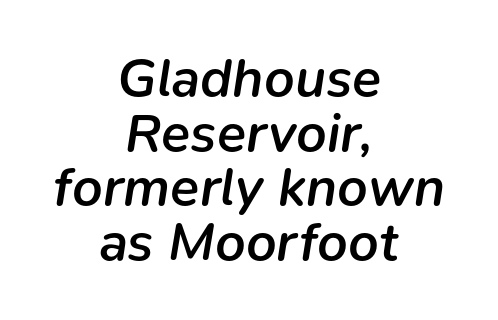
{"italic": "yes", "lean": "right", "slant_degrees": 9, "bold": "semi", "weight": "semibold", "width": "normal", "stroke_contrast": "low", "x_height": "medium", "monospaced": "no", "underline": "no", "align": "center", "line_spacing": "tight", "line_spacing_ratio": 1.01, "letter_spacing": "normal", "letter_spacing_em": 0.0, "glyph_px": 54}
